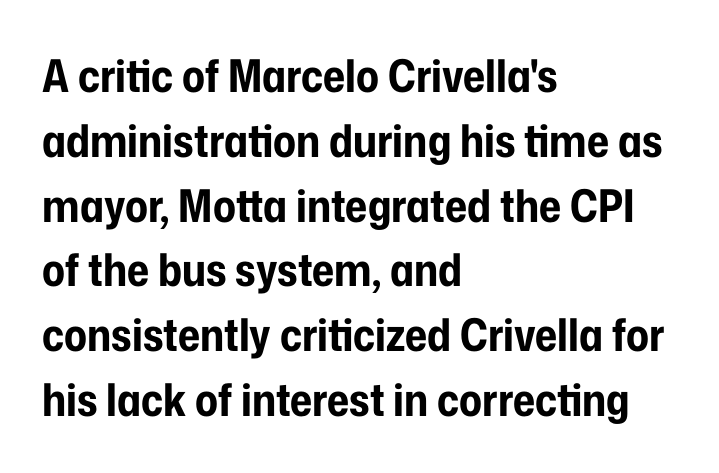
Q: Is the text bold? A: Yes.
Q: Is the text italic (slanted)? A: No, it is upright.
Q: Is the typeface a serif or a sans-serif typeface? A: Sans-serif.
Q: Is the text underlined? A: No.
Q: How is the paragraph aligned? A: Left-aligned.
Q: Is the spacing between letters normal or unusually wide? A: Normal.
Q: Is the spacing between lines tight, normal or loose? A: Normal.
Q: Width (condensed, normal, or wide)? A: Condensed.
Q: Stroke contrast? A: Low.
Q: x-height? A: Medium.
Q: Monospaced? A: No.
